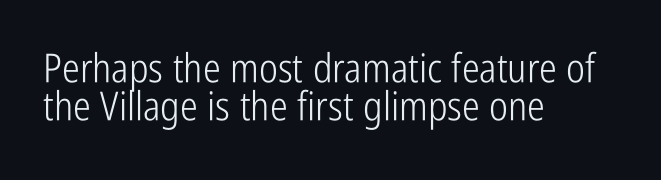
{"serif": "no", "italic": "no", "bold": "no", "weight": "light", "width": "condensed", "stroke_contrast": "low", "x_height": "medium", "monospaced": "no", "underline": "no", "align": "left", "line_spacing": "tight", "line_spacing_ratio": 0.96, "letter_spacing": "normal", "letter_spacing_em": 0.0, "glyph_px": 40}
